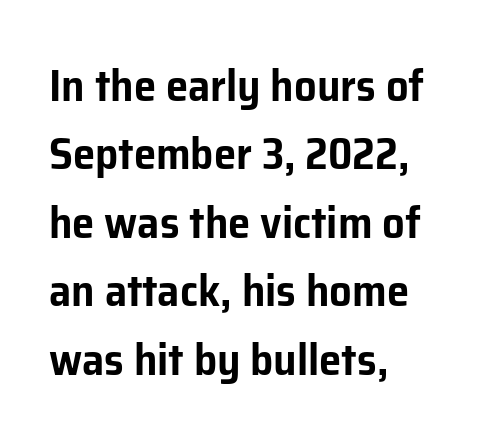
Q: Is the text italic (slanted)? A: No, it is upright.
Q: Is the typeface a serif or a sans-serif typeface? A: Sans-serif.
Q: Is the text underlined? A: No.
Q: How is the paragraph aligned? A: Left-aligned.
Q: Is the spacing between letters normal or unusually wide? A: Normal.
Q: Is the spacing between lines tight, normal or loose? A: Normal.
Q: Width (condensed, normal, or wide)? A: Normal.
Q: Stroke contrast? A: Low.
Q: x-height? A: Medium.
Q: Monospaced? A: No.
